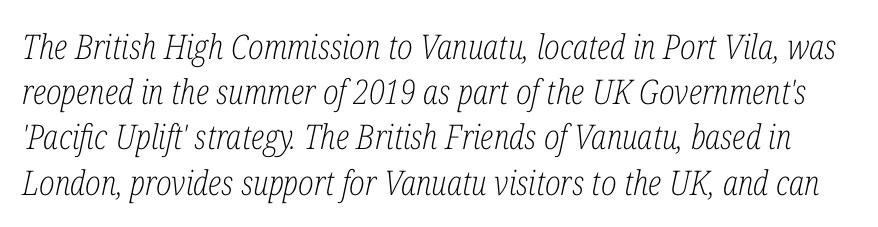
{"serif": "yes", "italic": "yes", "lean": "right", "slant_degrees": 12, "bold": "no", "weight": "light", "width": "condensed", "stroke_contrast": "low", "x_height": "medium", "monospaced": "no", "underline": "no", "line_spacing": "normal", "line_spacing_ratio": 1.33, "letter_spacing": "normal", "letter_spacing_em": 0.0, "glyph_px": 34}
